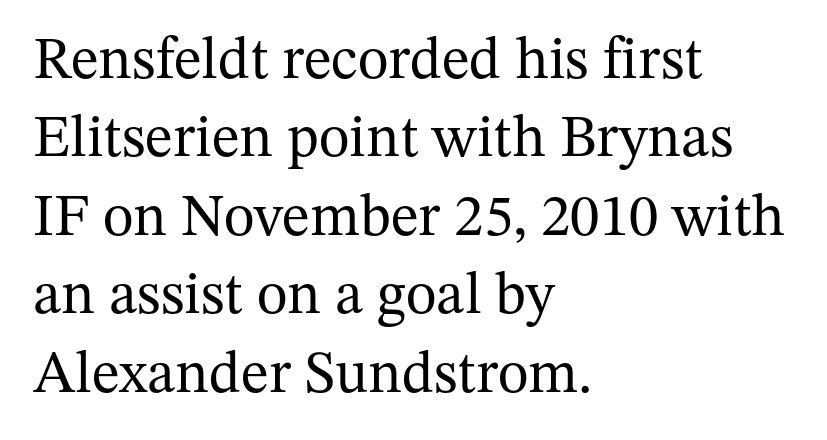
{"serif": "yes", "italic": "no", "bold": "no", "weight": "regular", "width": "normal", "stroke_contrast": "medium", "x_height": "medium", "monospaced": "no", "underline": "no", "align": "left", "line_spacing": "normal", "line_spacing_ratio": 1.33, "letter_spacing": "normal", "letter_spacing_em": 0.0, "glyph_px": 59}
